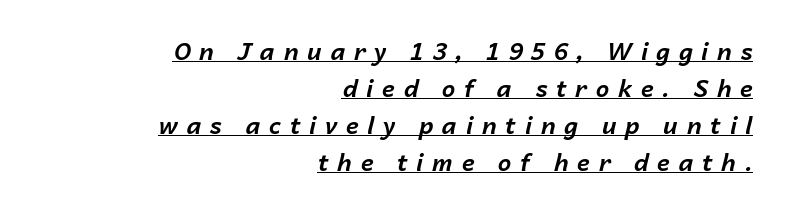
The image shows 24 px bold type, italic (leaning right); set right-aligned, normal line spacing (1.54x), unusually wide letter spacing (+0.36 em), underlined.
